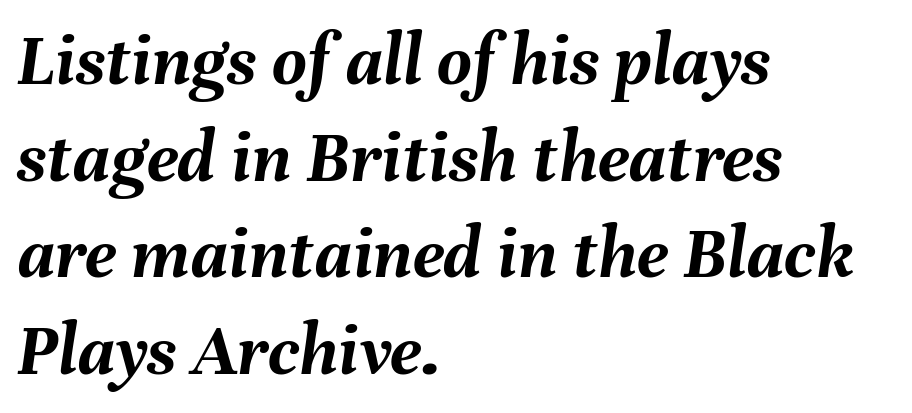
The rendering uses a bold face; every stroke is thick and dark. Reading down the column, the eye jumps a familiar distance to each next line. A clean baseline with only descenders dipping below it. Glyph-to-glyph distance matches everyday printed text. Where is the straight margin? On the left.
